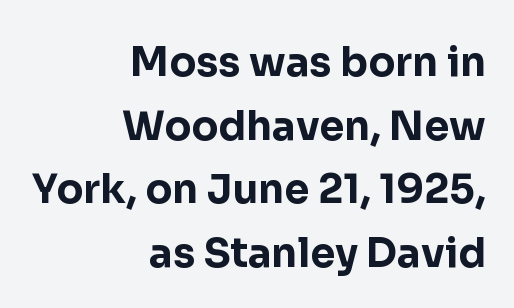
{"serif": "no", "italic": "no", "bold": "yes", "weight": "bold", "width": "normal", "stroke_contrast": "low", "x_height": "medium", "monospaced": "no", "underline": "no", "align": "right", "line_spacing": "normal", "line_spacing_ratio": 1.59, "letter_spacing": "normal", "letter_spacing_em": 0.0, "glyph_px": 40}
